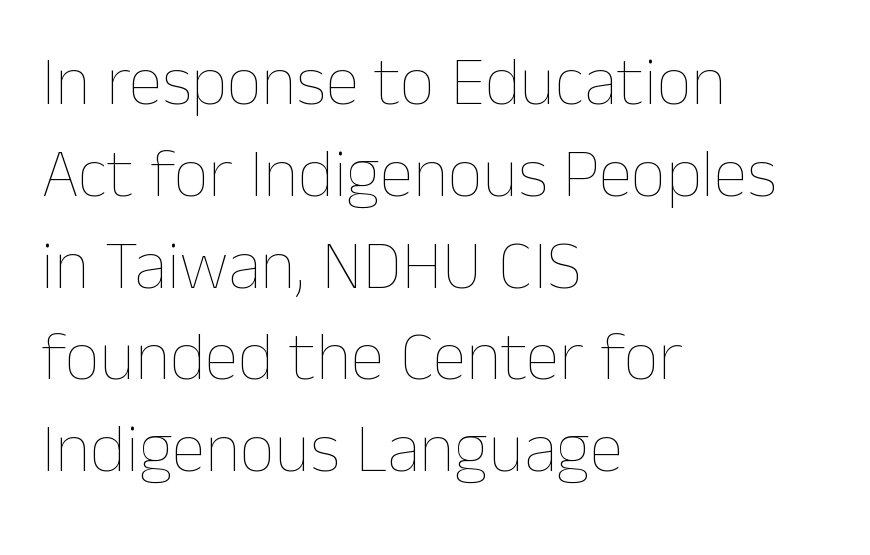
Observe the ordinary spacing: letters are neighbours, not strangers. The letters stand straight up with perfectly vertical stems. These lines are rendered in a variable-pitch font. The rag falls on the right side of this text block. Beneath every word, the page is bare. The strokes carry an ordinary text weight at most.
